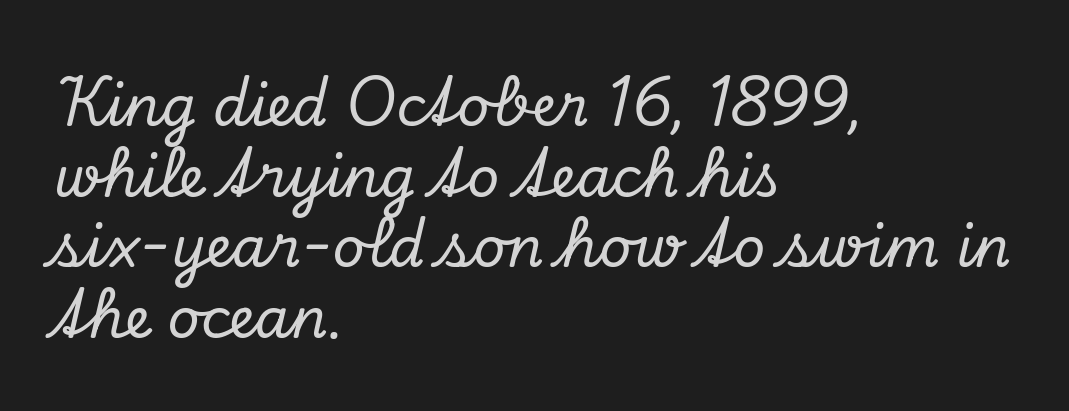
Each letter's strokes conclude with small projecting serifs. Reading down the block, your eye returns to a fixed left position each line. Inter-character spacing is left at the font's built-in metrics. Yep, that's italic — everything's leaning. Regular leading. The specimen omits any rule beneath the text block's lines.
